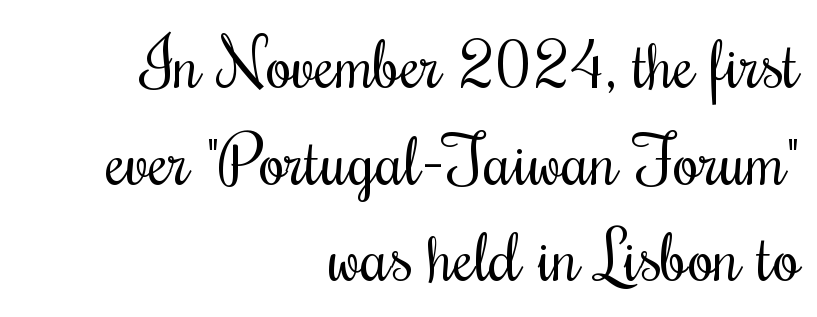
Q: Is the text bold? A: No.
Q: Is the text italic (slanted)? A: Yes.
Q: Is the typeface a serif or a sans-serif typeface? A: Serif.
Q: Is the text underlined? A: No.
Q: How is the paragraph aligned? A: Right-aligned.
Q: Is the spacing between letters normal or unusually wide? A: Normal.
Q: Is the spacing between lines tight, normal or loose? A: Normal.
Q: Width (condensed, normal, or wide)? A: Condensed.
Q: Stroke contrast? A: Medium.
Q: x-height? A: Small.
Q: Monospaced? A: No.
